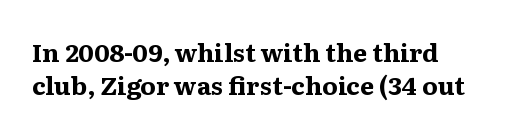
The image shows 25 px bold type, upright; set left-aligned, normal line spacing (1.31x), normal letter spacing, not underlined.
